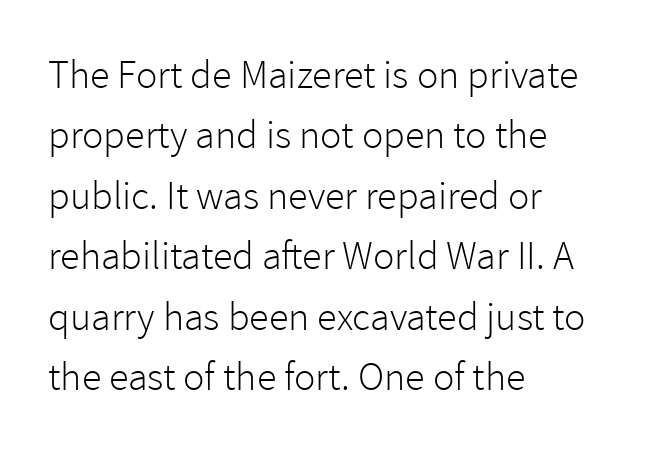
The image shows 40 px light sans-serif type, upright; set left-aligned, normal line spacing (1.51x), normal letter spacing, not underlined; a medium x-height.
